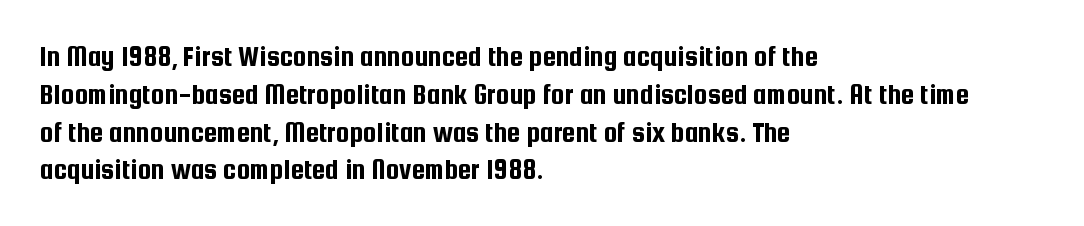
Notice how descenders clear the ascenders below comfortably — that's standard leading. Has an underline been added? It has not. The face used here is rendered with its standard letterfit. Font category for this specimen: sans-serif. Do the characters align in a grid? No, the font is proportional. The lettering holds an erect, upright posture throughout.
